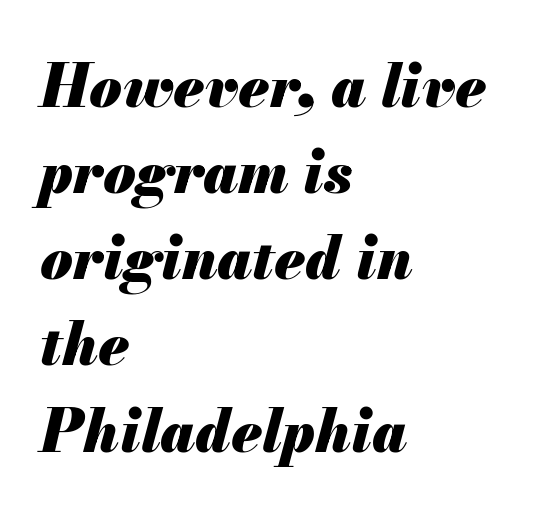
Q: Is the text bold? A: Yes.
Q: Is the text italic (slanted)? A: Yes, it leans right by about 13 degrees.
Q: Is the text underlined? A: No.
Q: How is the paragraph aligned? A: Left-aligned.
Q: Is the spacing between letters normal or unusually wide? A: Normal.
Q: Is the spacing between lines tight, normal or loose? A: Normal.
Q: Width (condensed, normal, or wide)? A: Normal.
Q: Stroke contrast? A: Medium.
Q: x-height? A: Small.
Q: Monospaced? A: No.
